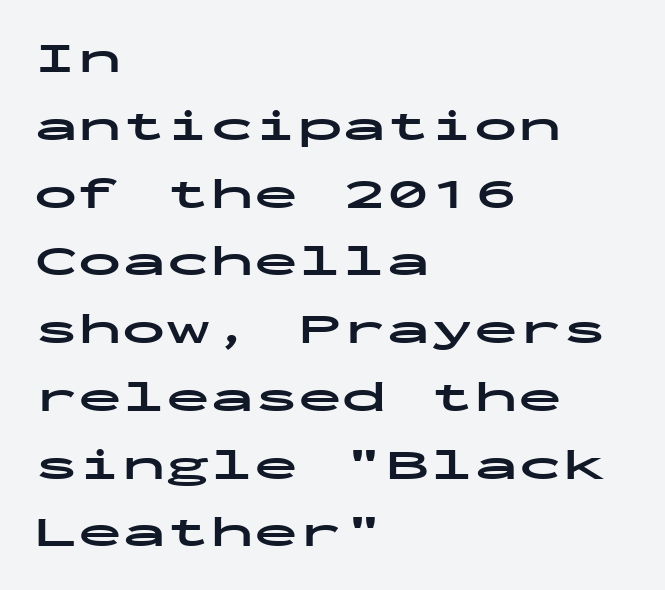
{"serif": "no", "italic": "no", "bold": "yes", "weight": "bold", "width": "wide", "stroke_contrast": "low", "x_height": "medium", "monospaced": "yes", "underline": "no", "align": "left", "line_spacing": "normal", "line_spacing_ratio": 1.54, "letter_spacing": "normal", "letter_spacing_em": 0.0, "glyph_px": 44}
